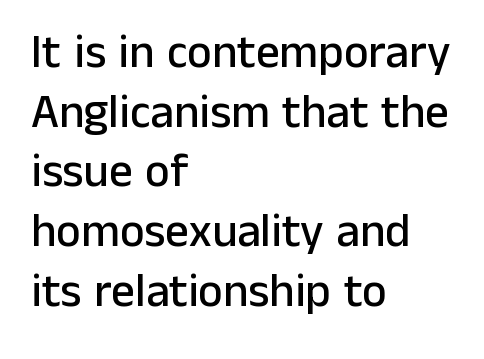
The image shows 47 px sans-serif type, upright; set left-aligned, normal line spacing (1.27x), normal letter spacing, not underlined; low stroke contrast and a medium x-height.
